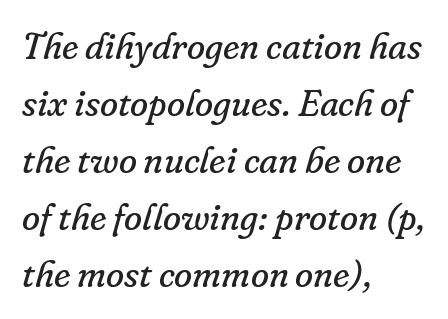
This rendering uses left alignment, leaving the right contour irregular. Style check: oblique. The text was rendered using a seriffed face with decorative stroke endings. Is this a heavy cut? Hardly; it is regular or lighter. The line texture is even and compact thanks to regular tracking. Is this a fixed-width face? No — the glyphs have proportional, varying widths.
